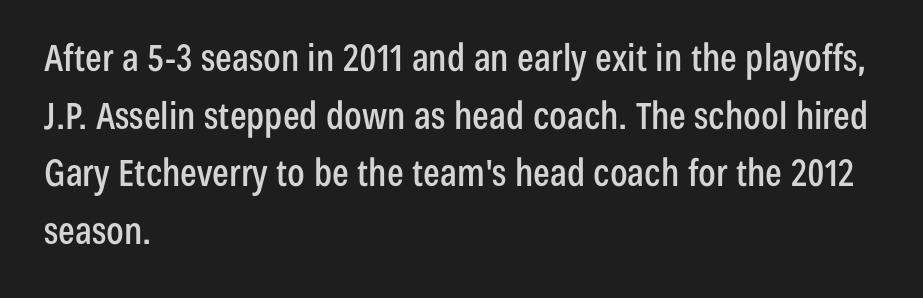
{"serif": "no", "italic": "no", "width": "condensed", "stroke_contrast": "low", "x_height": "medium", "monospaced": "no", "underline": "no", "align": "left", "line_spacing": "normal", "line_spacing_ratio": 1.56, "letter_spacing": "normal", "letter_spacing_em": 0.0, "glyph_px": 37}
